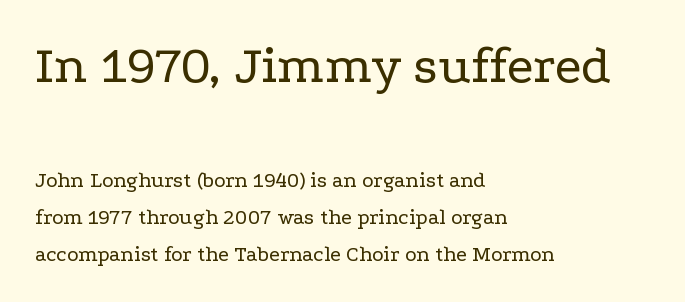
How would I describe the line gaps? Plain and ordinary. Caption: face not bold, strokes unweighted. Little horizontal feet cap the strokes, marking this as serif type. Which margin do the lines hug? The left one — the right edge is uneven. Note: larger setting up top, smaller setting below. The face used here is proportionally spaced, like ordinary book or web type.
